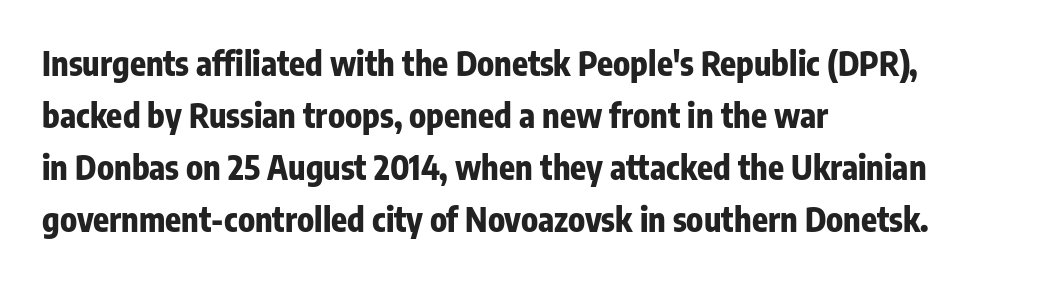
Q: Is the text bold? A: Yes.
Q: Is the text italic (slanted)? A: No, it is upright.
Q: Is the typeface a serif or a sans-serif typeface? A: Sans-serif.
Q: Is the text underlined? A: No.
Q: How is the paragraph aligned? A: Left-aligned.
Q: Is the spacing between letters normal or unusually wide? A: Normal.
Q: Is the spacing between lines tight, normal or loose? A: Normal.
Q: Width (condensed, normal, or wide)? A: Condensed.
Q: Stroke contrast? A: Low.
Q: x-height? A: Medium.
Q: Monospaced? A: No.
